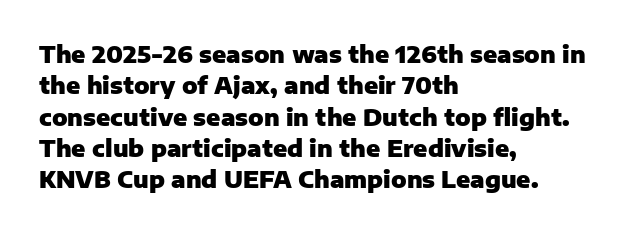
Q: Is the text bold? A: Yes.
Q: Is the text italic (slanted)? A: No, it is upright.
Q: Is the text underlined? A: No.
Q: How is the paragraph aligned? A: Left-aligned.
Q: Is the spacing between letters normal or unusually wide? A: Normal.
Q: Is the spacing between lines tight, normal or loose? A: Normal.
